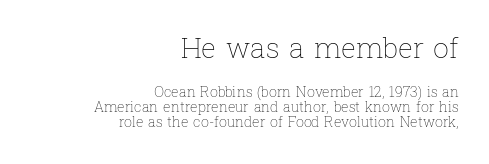
{"italic": "no", "bold": "no", "weight": "thin", "width": "normal", "stroke_contrast": "low", "x_height": "medium", "monospaced": "no", "underline": "no", "align": "right", "line_spacing": "tight", "line_spacing_ratio": 1.08, "letter_spacing": "normal", "letter_spacing_em": 0.0, "larger_block": "first", "size_ratio": 2.0, "glyph_px": 28}
